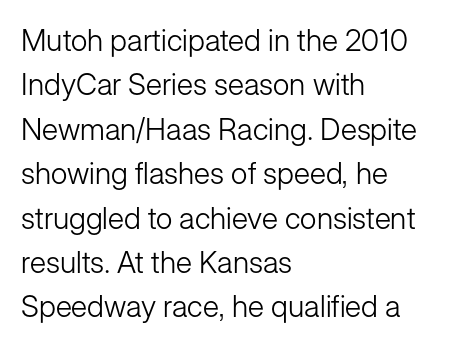
{"serif": "no", "italic": "no", "bold": "no", "weight": "light", "width": "normal", "stroke_contrast": "low", "x_height": "medium", "monospaced": "no", "underline": "no", "align": "left", "line_spacing": "normal", "line_spacing_ratio": 1.48, "letter_spacing": "normal", "letter_spacing_em": 0.0, "glyph_px": 30}
